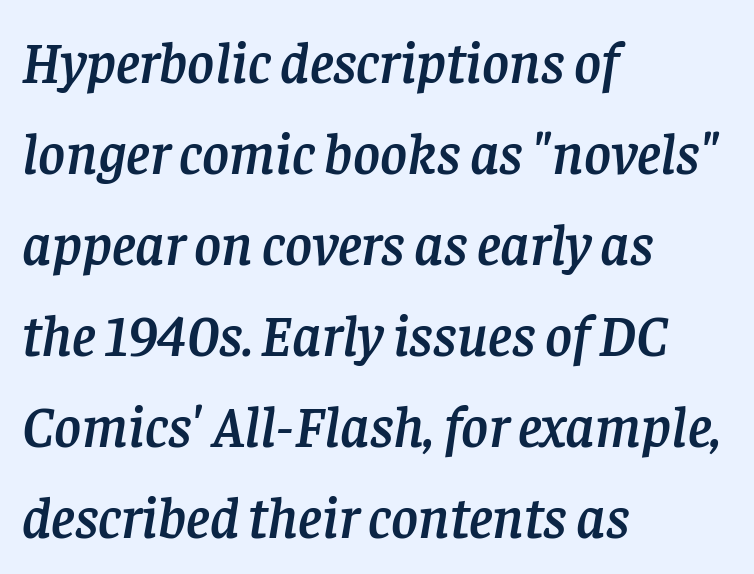
Q: Is the text italic (slanted)? A: Yes, it leans right by about 8 degrees.
Q: Is the typeface a serif or a sans-serif typeface? A: Serif.
Q: Is the text underlined? A: No.
Q: How is the paragraph aligned? A: Left-aligned.
Q: Is the spacing between letters normal or unusually wide? A: Normal.
Q: Is the spacing between lines tight, normal or loose? A: Normal.
Q: Width (condensed, normal, or wide)? A: Normal.
Q: Stroke contrast? A: Low.
Q: x-height? A: Large.
Q: Monospaced? A: No.
